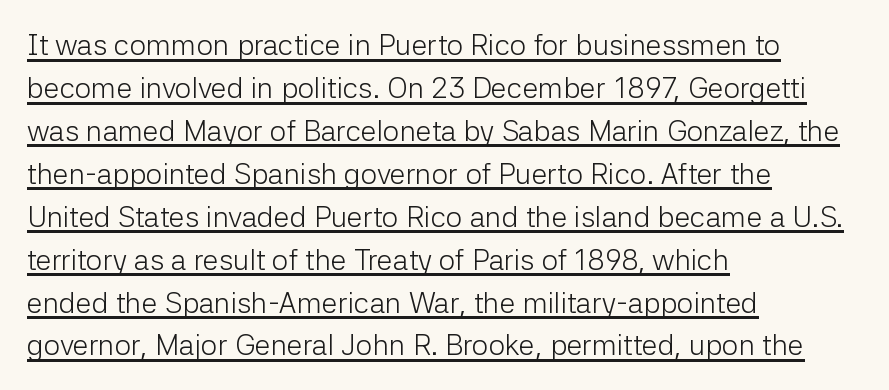
{"serif": "no", "italic": "no", "bold": "no", "weight": "light", "width": "normal", "stroke_contrast": "low", "x_height": "medium", "monospaced": "no", "underline": "yes", "align": "left", "line_spacing": "normal", "line_spacing_ratio": 1.48, "letter_spacing": "normal", "letter_spacing_em": 0.0, "glyph_px": 29}
